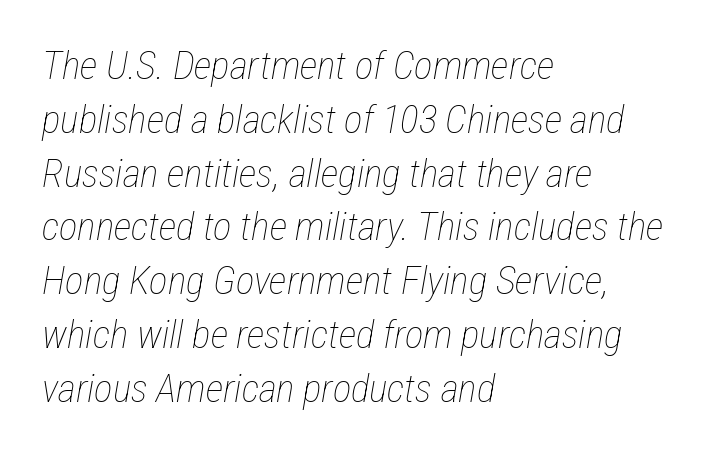
The image shows 39 px thin, condensed type, italic (leaning right); set left-aligned, normal line spacing (1.38x), normal letter spacing, not underlined; low stroke contrast and a medium x-height.
